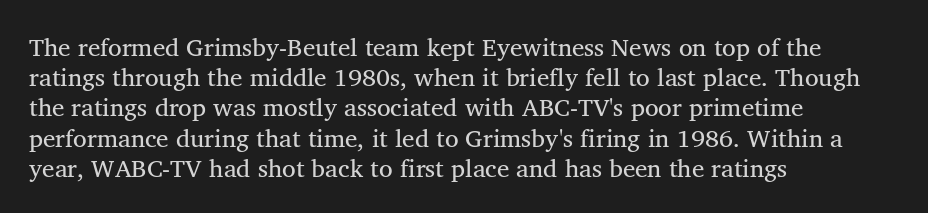
Q: Is the text bold? A: No.
Q: Is the text underlined? A: No.
Q: How is the paragraph aligned? A: Left-aligned.
Q: Is the spacing between letters normal or unusually wide? A: Normal.
